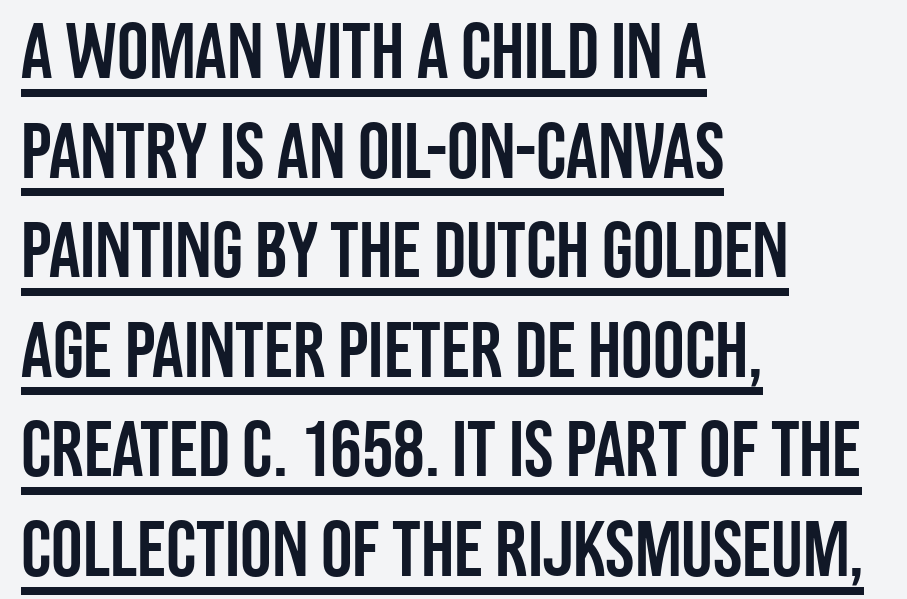
Is there any slant? The stems are plumb. Horizontally, the lines are justified to the leading edge only. Underlined type. This rendering leaves character spacing at its baseline value. Is there much room between lines? A standard amount, neither cramped nor airy. You could not count columns in this text — the font is proportionally spaced.
